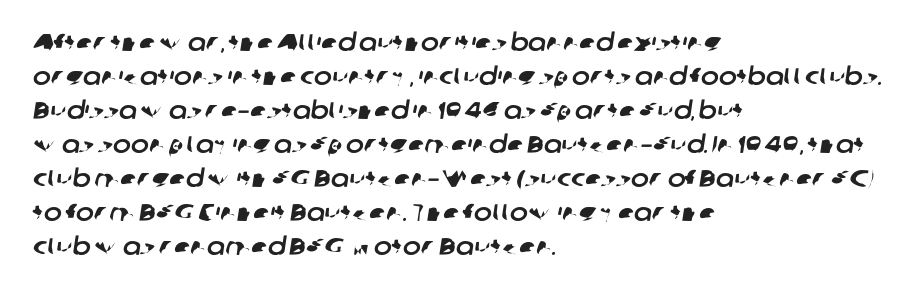
Successive baselines arrive at the customary interval. Caption: multi-line text, flush left, ragged right. Honestly, there is no underline to notice here at all. Letter spacing: default.
